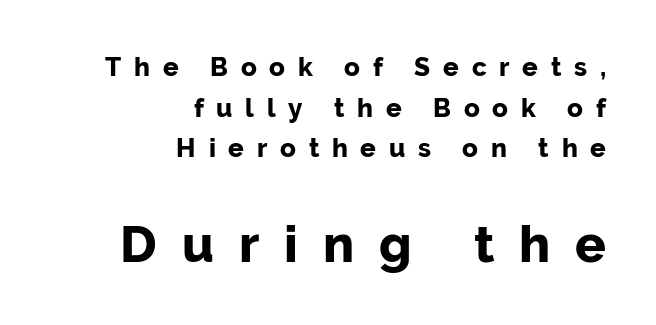
{"serif": "no", "italic": "no", "width": "normal", "stroke_contrast": "low", "x_height": "medium", "monospaced": "no", "underline": "no", "align": "right", "line_spacing": "normal", "line_spacing_ratio": 1.56, "letter_spacing": "wide", "letter_spacing_em": 0.49, "larger_block": "second", "size_ratio": 1.96, "glyph_px": 51}
